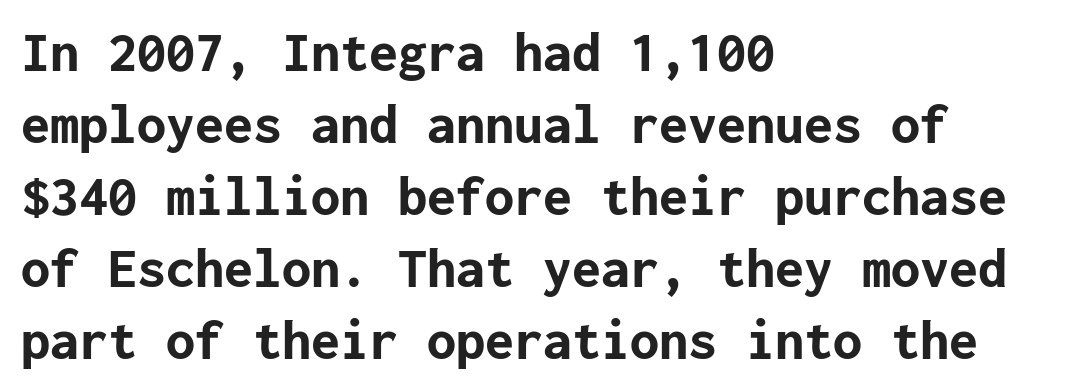
The image shows 58 px bold sans-serif type, upright; set left-aligned, line spacing 1.24x, normal letter spacing, not underlined; low stroke contrast and a medium x-height.
